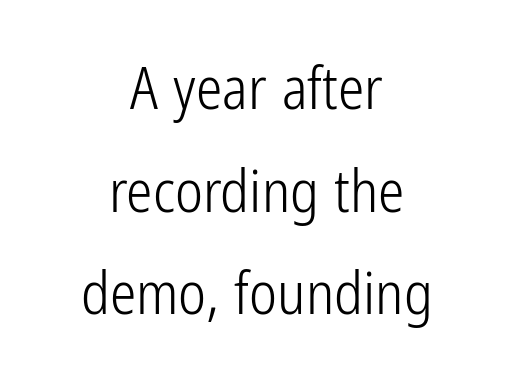
{"serif": "no", "italic": "no", "bold": "no", "weight": "light", "width": "condensed", "stroke_contrast": "low", "x_height": "medium", "monospaced": "no", "underline": "no", "align": "center", "line_spacing_ratio": 1.74, "letter_spacing": "normal", "letter_spacing_em": 0.0, "glyph_px": 59}
